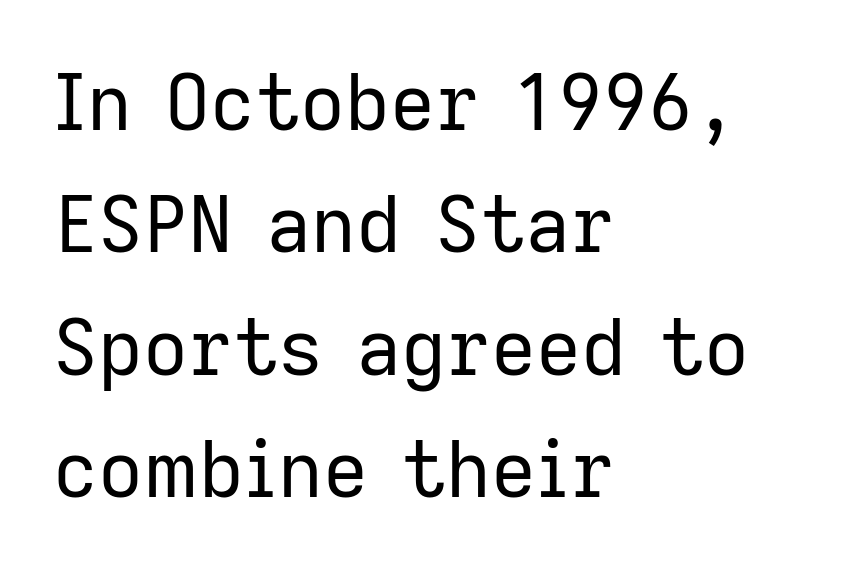
Q: Is the text bold? A: No.
Q: Is the text italic (slanted)? A: No, it is upright.
Q: Is the typeface a serif or a sans-serif typeface? A: Sans-serif.
Q: Is the text underlined? A: No.
Q: How is the paragraph aligned? A: Left-aligned.
Q: Is the spacing between letters normal or unusually wide? A: Normal.
Q: Is the spacing between lines tight, normal or loose? A: Normal.
Q: Width (condensed, normal, or wide)? A: Normal.
Q: Stroke contrast? A: Low.
Q: x-height? A: Medium.
Q: Monospaced? A: No.
